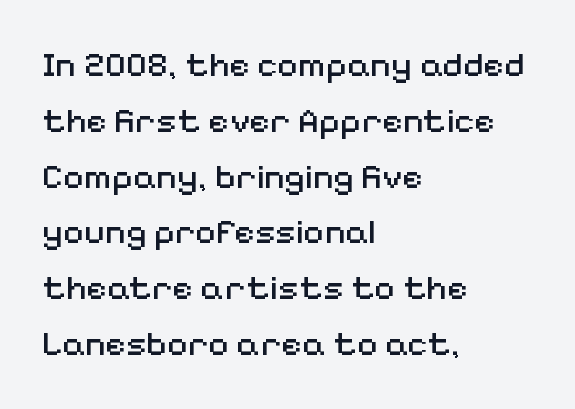
Q: Is the text bold? A: No.
Q: Is the text italic (slanted)? A: No, it is upright.
Q: Is the typeface a serif or a sans-serif typeface? A: Sans-serif.
Q: Is the text underlined? A: No.
Q: How is the paragraph aligned? A: Left-aligned.
Q: Is the spacing between letters normal or unusually wide? A: Normal.
Q: Is the spacing between lines tight, normal or loose? A: Normal.
Q: Width (condensed, normal, or wide)? A: Normal.
Q: Stroke contrast? A: Medium.
Q: x-height? A: Medium.
Q: Monospaced? A: No.
